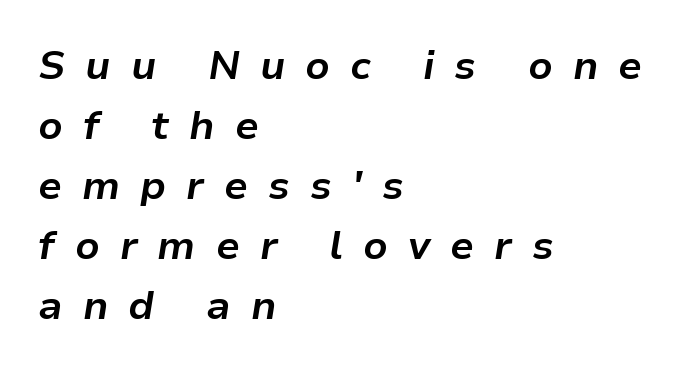
The line-height multiplier appears to be the usual default. Between one letter and the next there's a generous, obvious gap. The sample has been set heavy, in full bold. This rendering features lettering with no underline. A student would call this left alignment; a typographer would say flush left, rag right. The rendering uses natural spacing where letterforms have individual widths.
